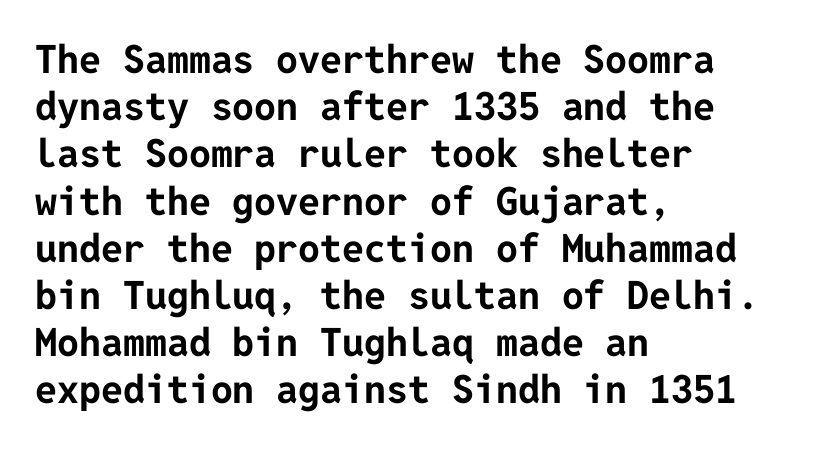
The image shows 39 px bold sans-serif type, upright; set left-aligned, line spacing 1.21x, normal letter spacing, not underlined; low stroke contrast and a medium x-height.
